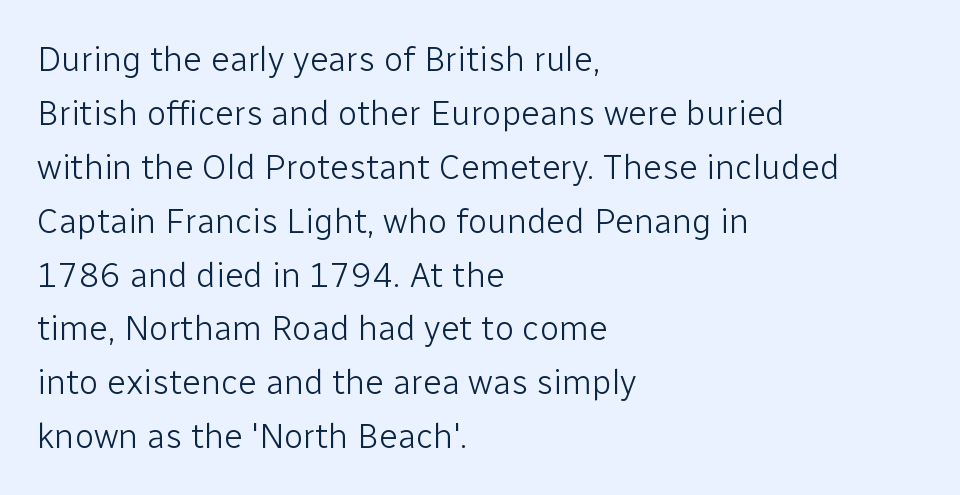
The image shows 35 px light sans-serif type, upright; set left-aligned, normal line spacing (1.54x), normal letter spacing, not underlined; low stroke contrast and a medium x-height.
